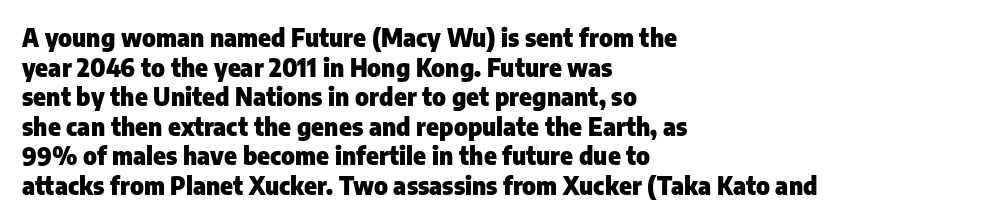
Nobody drew a line under any word here. The lettering stays uniformly vertical, giving the passage a roman look. Each word holds together tightly as a unit, with standard inter-letter gaps. A student would call this left alignment; a typographer would say flush left, rag right. Typographic density is high because the face is bold.
